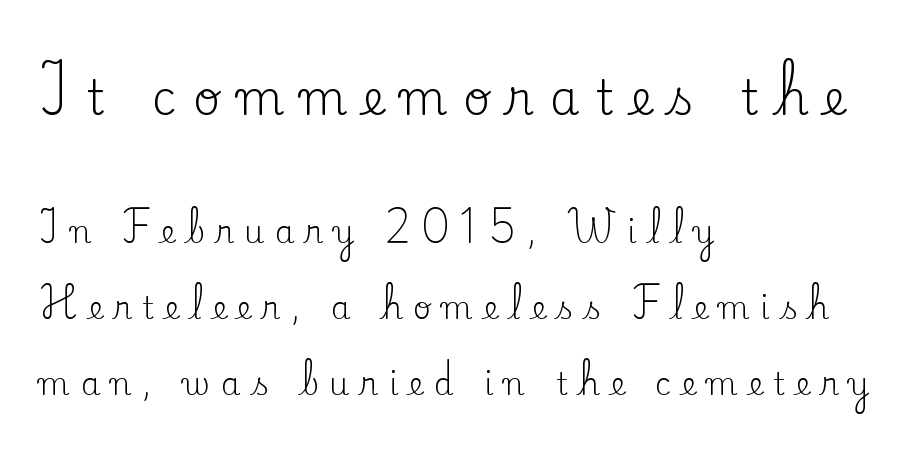
Reading top to bottom, the characters get smaller at the block break. Looks like regular typesetting: each glyph gets only the width it needs. The string is rendered with underlining switched off.
